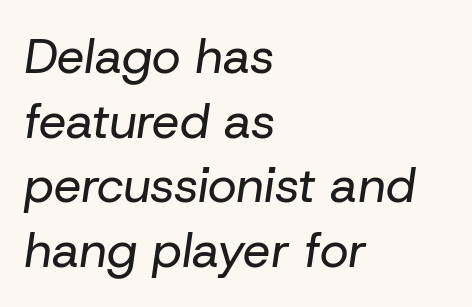
The image shows 49 px regular-weight type, italic (leaning right); set left-aligned, normal line spacing (1.32x), normal letter spacing, not underlined; low stroke contrast and a medium x-height.
